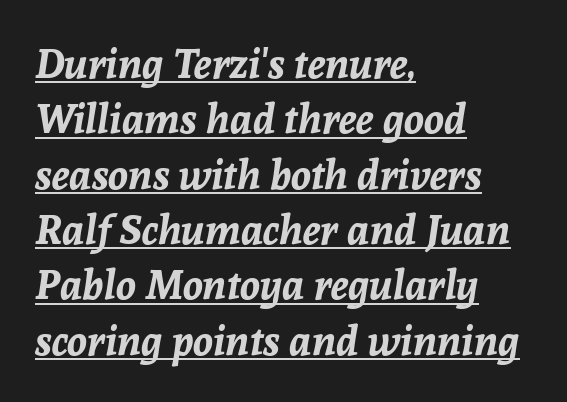
Vertical spacing — default. Tracking value appears to be zero — textbook default spacing. Does a line run under the words? Yes, clearly. The typesetting leans heavy: a genuine bold.
